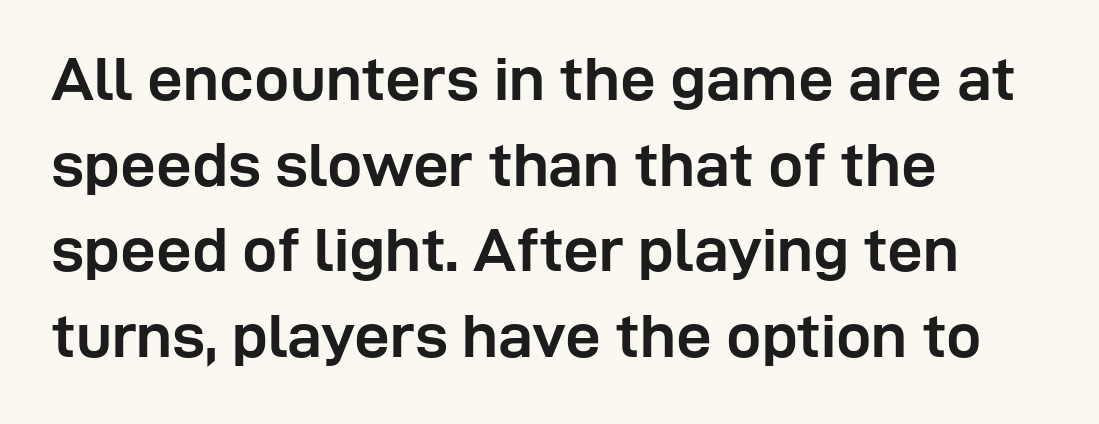
{"serif": "no", "italic": "no", "bold": "yes", "weight": "semibold", "width": "normal", "stroke_contrast": "low", "x_height": "medium", "monospaced": "no", "underline": "no", "align": "left", "line_spacing": "normal", "line_spacing_ratio": 1.36, "letter_spacing": "normal", "letter_spacing_em": 0.0, "glyph_px": 63}
